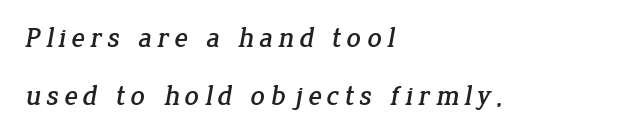
Q: Is the typeface a serif or a sans-serif typeface? A: Serif.
Q: Is the text underlined? A: No.
Q: How is the paragraph aligned? A: Left-aligned.
Q: Is the spacing between lines tight, normal or loose? A: Loose.
Q: Width (condensed, normal, or wide)? A: Normal.
Q: Stroke contrast? A: Low.
Q: x-height? A: Medium.
Q: Monospaced? A: No.
